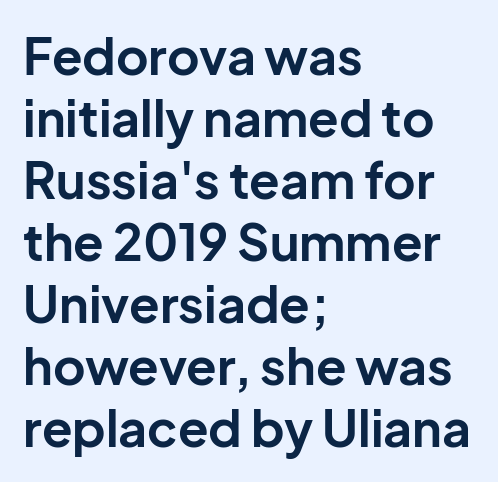
{"serif": "no", "italic": "no", "bold": "yes", "weight": "bold", "width": "normal", "stroke_contrast": "low", "x_height": "medium", "monospaced": "no", "underline": "no", "align": "left", "line_spacing_ratio": 1.24, "letter_spacing": "normal", "letter_spacing_em": 0.0, "glyph_px": 50}
